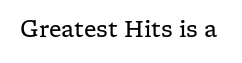
The space directly below the letters is spotless. Quick note: not italic, upright. The line texture is even and compact thanks to regular tracking. These glyphs show unthickened strokes, regular width or finer.
